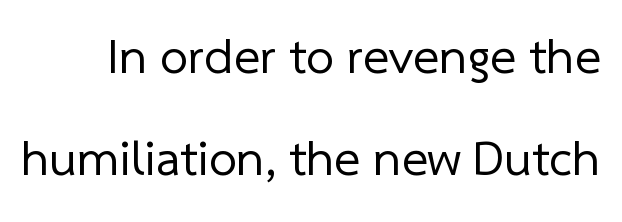
The image shows 50 px regular-weight sans-serif type; set loose line spacing (2.04x), normal letter spacing, not underlined; low stroke contrast and a medium x-height.
